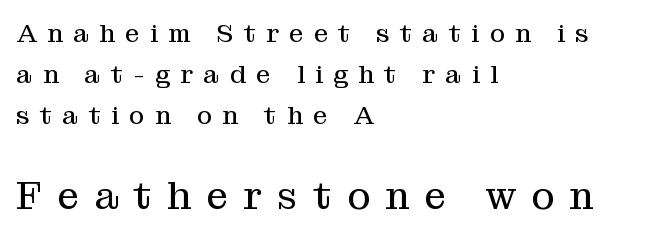
Q: Is the text bold? A: No.
Q: Is the text italic (slanted)? A: No, it is upright.
Q: Is the typeface a serif or a sans-serif typeface? A: Serif.
Q: Is the text underlined? A: No.
Q: How is the paragraph aligned? A: Left-aligned.
Q: Is the spacing between letters normal or unusually wide? A: Unusually wide.
Q: Is the spacing between lines tight, normal or loose? A: Normal.
Q: Which block of text is set in a larger size, the first (top) or the second (bottom)? A: The second (bottom) one.
Q: Width (condensed, normal, or wide)? A: Normal.
Q: Stroke contrast? A: Medium.
Q: x-height? A: Medium.
Q: Monospaced? A: No.
